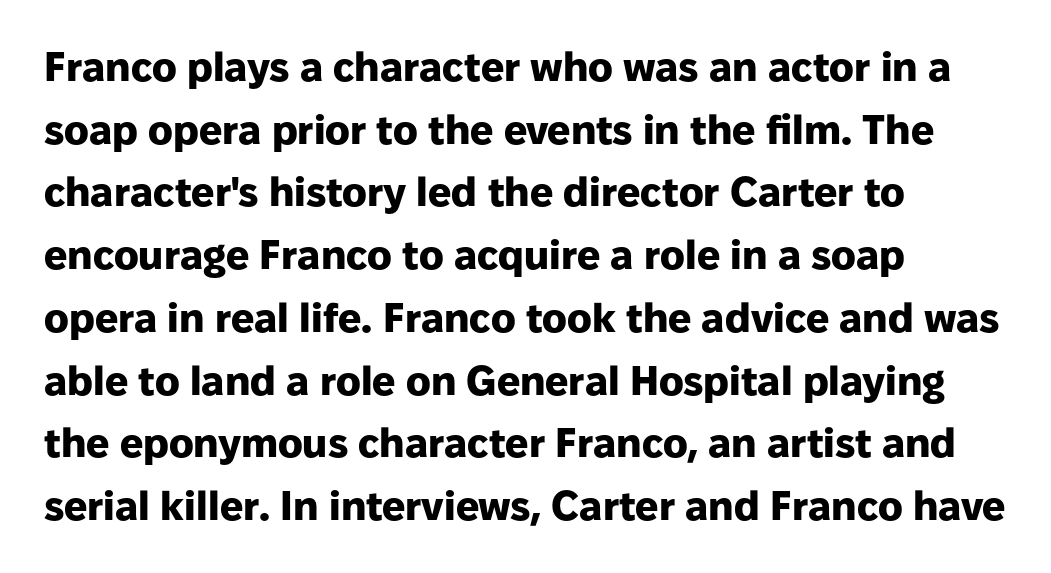
The image shows 41 px heavy sans-serif type, upright; set left-aligned, normal line spacing (1.53x), normal letter spacing, not underlined; low stroke contrast and a medium x-height.
